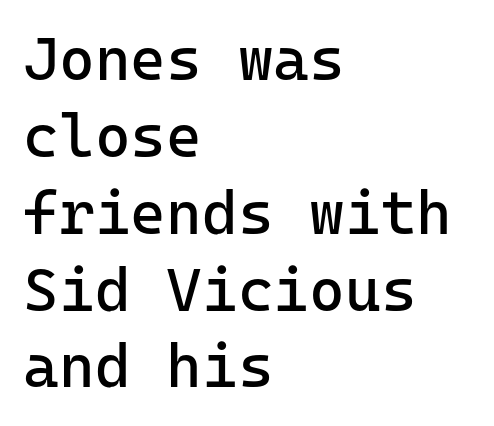
{"serif": "no", "italic": "no", "bold": "no", "weight": "regular", "width": "normal", "stroke_contrast": "low", "x_height": "medium", "underline": "no", "align": "left", "line_spacing": "normal", "line_spacing_ratio": 1.26, "letter_spacing": "normal", "letter_spacing_em": 0.0, "glyph_px": 61}
